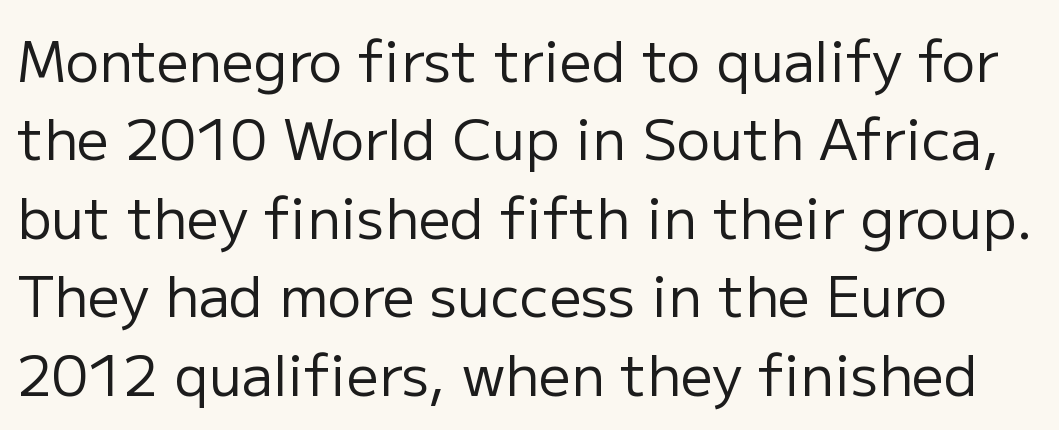
Typographically, this falls in the sans-serif category. Rule under the text: the space is simply empty. The letters look calm and open, with moderate or lighter stems. Varying glyph widths throughout — classic text-font behaviour.
